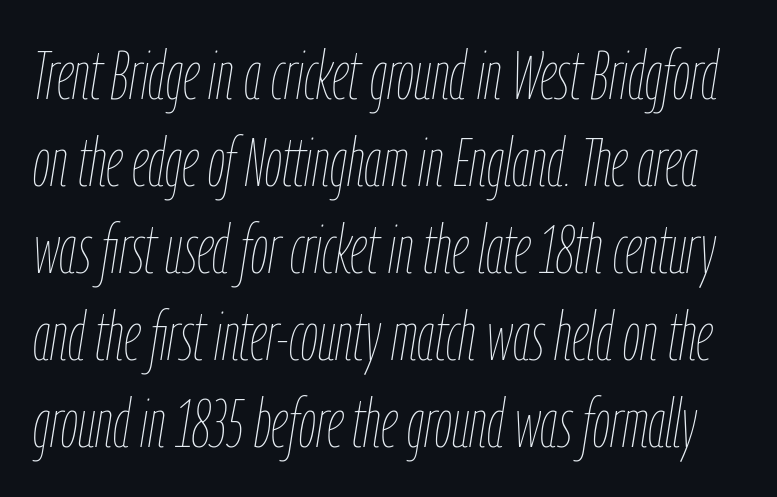
The image shows 68 px thin, condensed type, italic (leaning right); set normal line spacing (1.28x), normal letter spacing, not underlined; low stroke contrast and a medium x-height.
